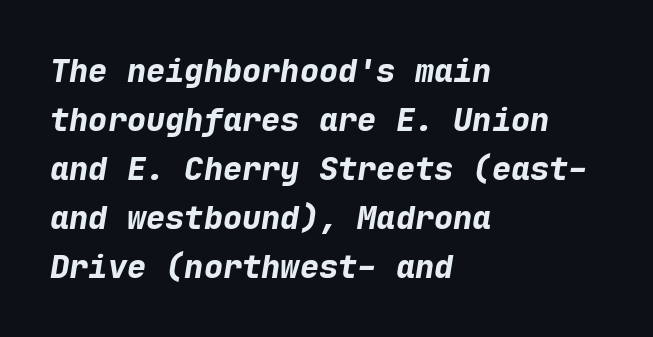
Q: Is the text bold? A: Yes.
Q: Is the text italic (slanted)? A: Yes, it leans right by about 9 degrees.
Q: Is the text underlined? A: No.
Q: How is the paragraph aligned? A: Left-aligned.
Q: Is the spacing between letters normal or unusually wide? A: Normal.
Q: Is the spacing between lines tight, normal or loose? A: Normal.
Q: Width (condensed, normal, or wide)? A: Normal.
Q: Stroke contrast? A: Low.
Q: x-height? A: Medium.
Q: Monospaced? A: Yes.
